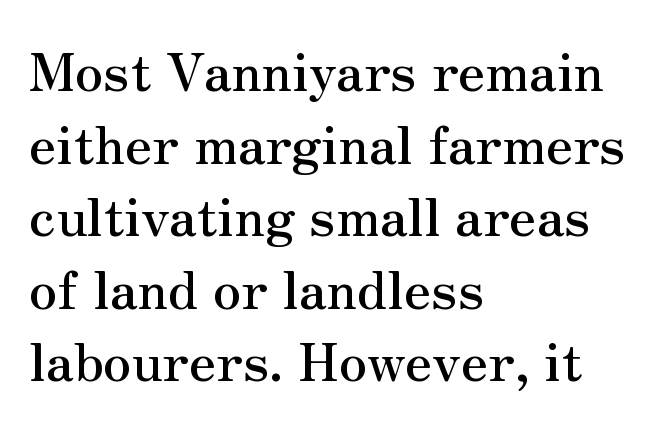
{"serif": "yes", "italic": "no", "width": "normal", "stroke_contrast": "medium", "x_height": "small", "monospaced": "no", "underline": "no", "align": "left", "line_spacing": "normal", "line_spacing_ratio": 1.37, "letter_spacing": "normal", "letter_spacing_em": 0.0, "glyph_px": 53}
